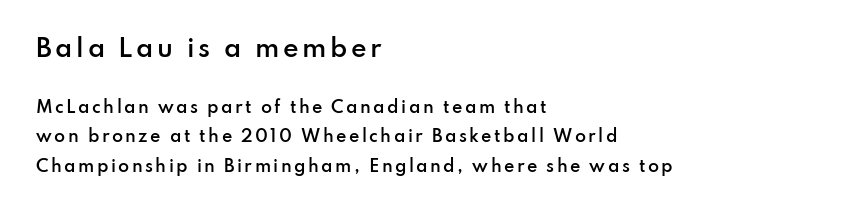
{"italic": "no", "bold": "semi", "underline": "no", "align": "left", "line_spacing_ratio": 1.83, "larger_block": "first", "size_ratio": 1.5, "glyph_px": 24}
